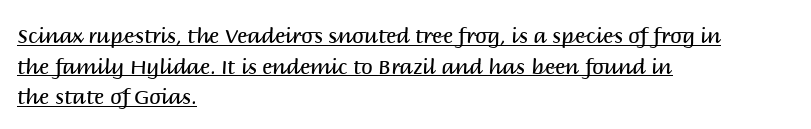
Q: Is the text bold? A: No.
Q: Is the text italic (slanted)? A: Yes.
Q: Is the text underlined? A: Yes.
Q: How is the paragraph aligned? A: Left-aligned.
Q: Is the spacing between letters normal or unusually wide? A: Normal.
Q: Is the spacing between lines tight, normal or loose? A: Normal.
